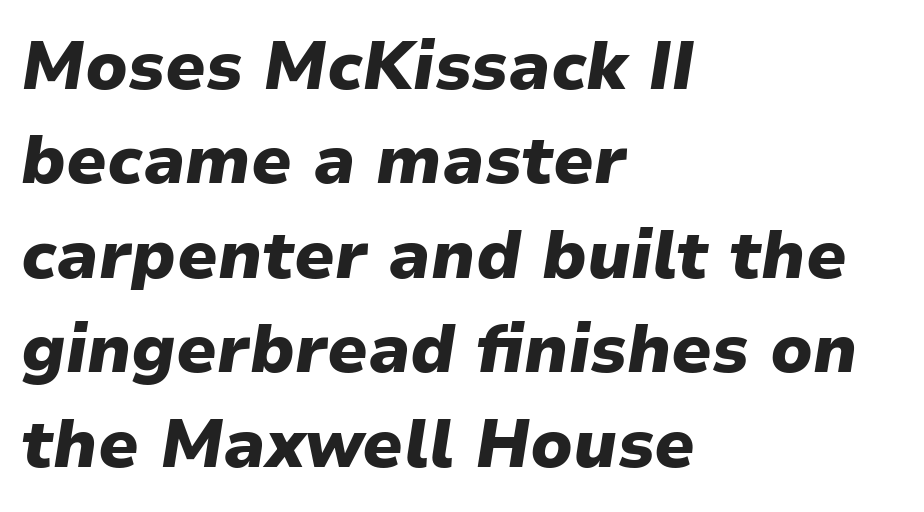
{"italic": "yes", "lean": "right", "slant_degrees": 9, "bold": "yes", "weight": "heavy", "width": "normal", "stroke_contrast": "low", "x_height": "medium", "monospaced": "no", "underline": "no", "align": "left", "line_spacing": "normal", "line_spacing_ratio": 1.41, "letter_spacing": "normal", "letter_spacing_em": 0.0, "glyph_px": 67}
